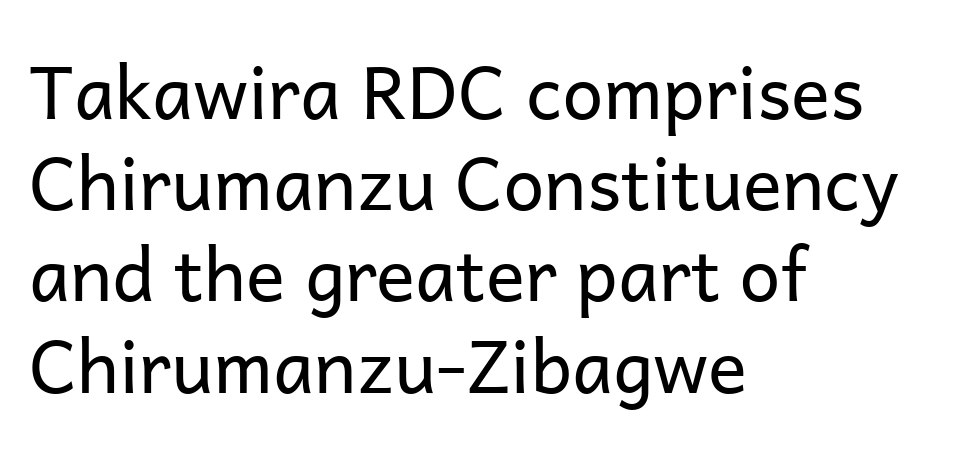
The image shows 73 px regular-weight sans-serif type, upright; set left-aligned, normal line spacing (1.25x), normal letter spacing, not underlined; low stroke contrast and a medium x-height.
